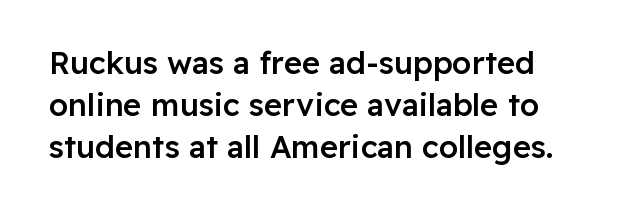
Q: Is the text bold? A: Semi-bold.
Q: Is the text italic (slanted)? A: No, it is upright.
Q: Is the typeface a serif or a sans-serif typeface? A: Sans-serif.
Q: Is the text underlined? A: No.
Q: Is the spacing between letters normal or unusually wide? A: Normal.
Q: Is the spacing between lines tight, normal or loose? A: Normal.
Q: Width (condensed, normal, or wide)? A: Normal.
Q: Stroke contrast? A: Low.
Q: x-height? A: Medium.
Q: Monospaced? A: No.
